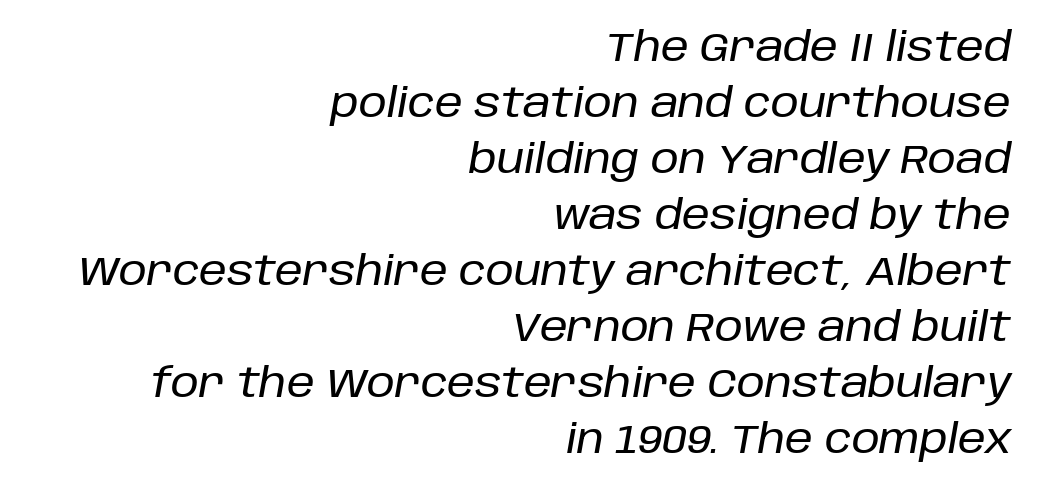
{"italic": "yes", "lean": "right", "slant_degrees": 10, "width": "normal", "stroke_contrast": "low", "x_height": "large", "monospaced": "no", "underline": "no", "align": "right", "line_spacing": "normal", "line_spacing_ratio": 1.4, "letter_spacing": "normal", "letter_spacing_em": 0.0, "glyph_px": 40}
